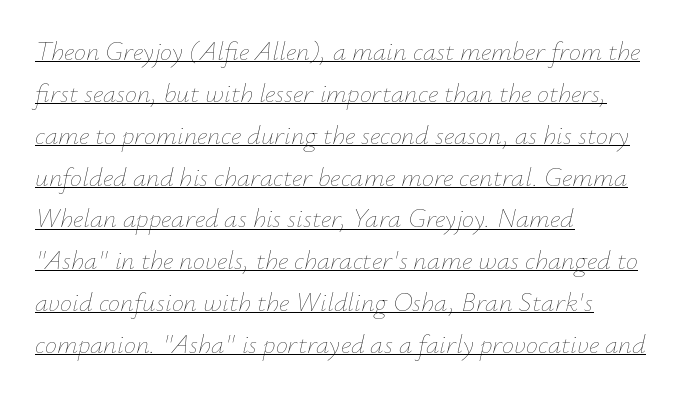
The image shows 27 px text type, italic (leaning right); set left-aligned, normal line spacing (1.55x), normal letter spacing, underlined.
